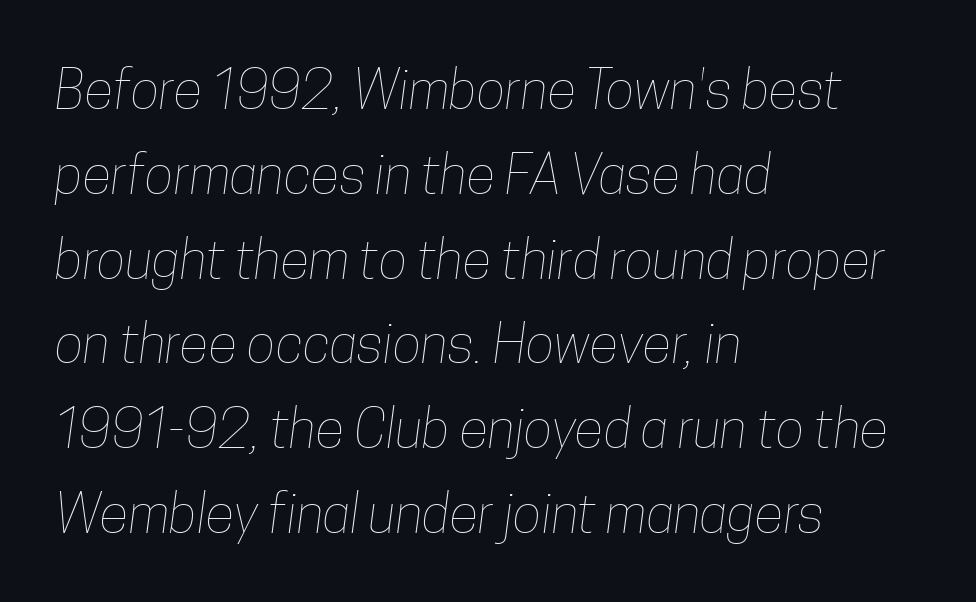
The image shows 54 px thin, condensed type; set left-aligned, normal line spacing (1.57x), normal letter spacing, not underlined; low stroke contrast and a medium x-height.
